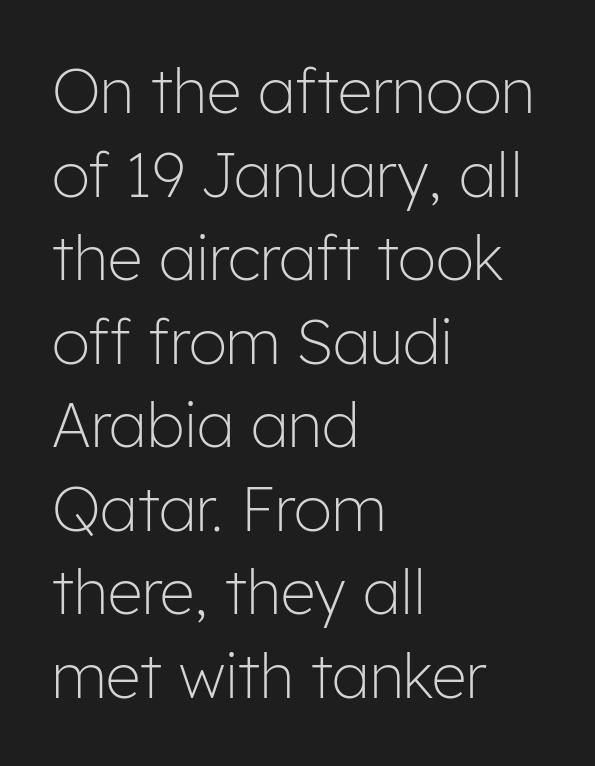
Where is the straight margin? On the left. A typesetter would call this proportional, since set widths differ per character. Is this a sans? Yes — the strokes have no serifs. Honestly, the row spacing looks completely unremarkable.
